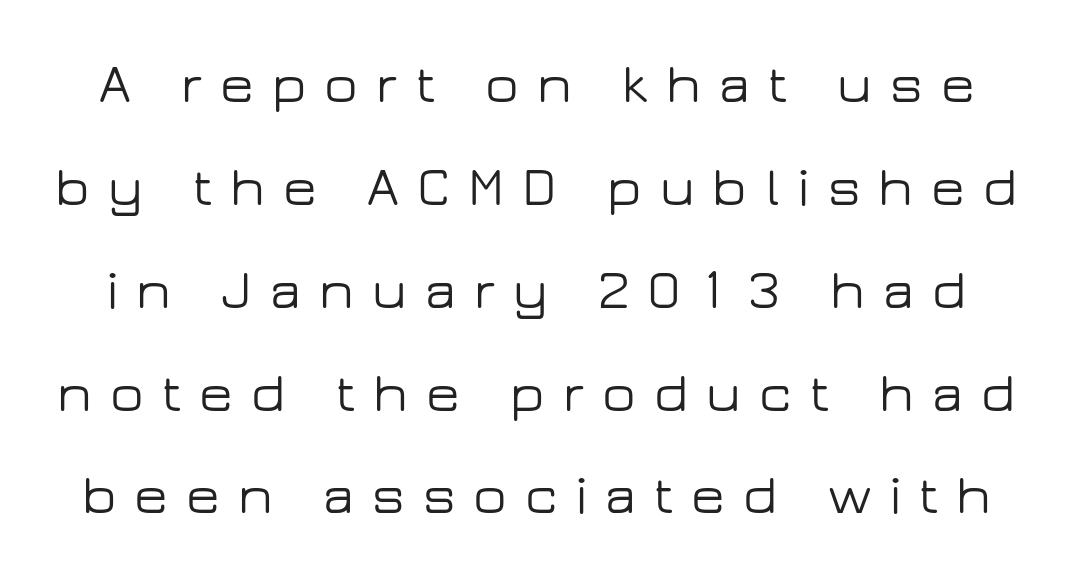
Q: Is the text italic (slanted)? A: No, it is upright.
Q: Is the typeface a serif or a sans-serif typeface? A: Sans-serif.
Q: Is the text underlined? A: No.
Q: Is the spacing between letters normal or unusually wide? A: Unusually wide.
Q: Width (condensed, normal, or wide)? A: Wide.
Q: Stroke contrast? A: Low.
Q: x-height? A: Medium.
Q: Monospaced? A: No.
